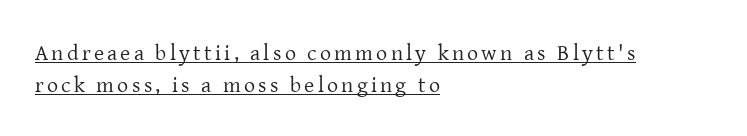
Q: Is the text bold? A: No.
Q: Is the text italic (slanted)? A: No, it is upright.
Q: Is the text underlined? A: Yes.
Q: How is the paragraph aligned? A: Left-aligned.
Q: Is the spacing between lines tight, normal or loose? A: Normal.
